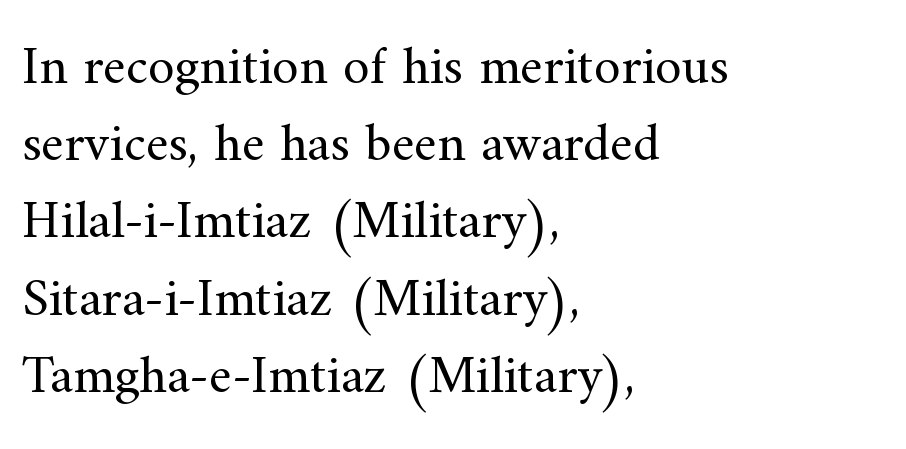
Q: Is the text bold? A: No.
Q: Is the text italic (slanted)? A: No, it is upright.
Q: Is the typeface a serif or a sans-serif typeface? A: Serif.
Q: Is the text underlined? A: No.
Q: How is the paragraph aligned? A: Left-aligned.
Q: Is the spacing between letters normal or unusually wide? A: Normal.
Q: Is the spacing between lines tight, normal or loose? A: Normal.
Q: Width (condensed, normal, or wide)? A: Normal.
Q: Stroke contrast? A: Medium.
Q: x-height? A: Small.
Q: Monospaced? A: No.
